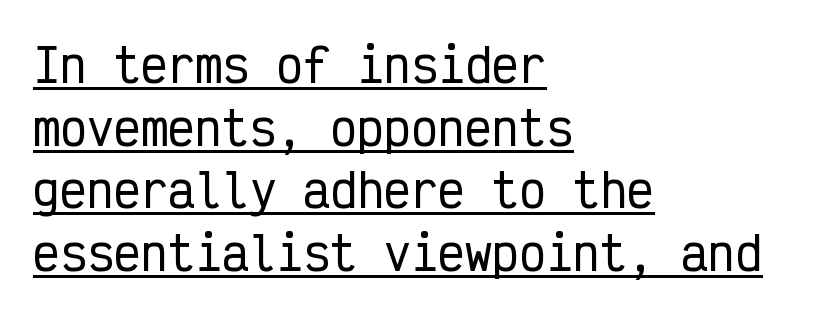
Q: Is the text italic (slanted)? A: No, it is upright.
Q: Is the typeface a serif or a sans-serif typeface? A: Sans-serif.
Q: Is the text underlined? A: Yes.
Q: How is the paragraph aligned? A: Left-aligned.
Q: Is the spacing between letters normal or unusually wide? A: Normal.
Q: Is the spacing between lines tight, normal or loose? A: Normal.
Q: Width (condensed, normal, or wide)? A: Condensed.
Q: Stroke contrast? A: Low.
Q: x-height? A: Medium.
Q: Monospaced? A: Yes.
